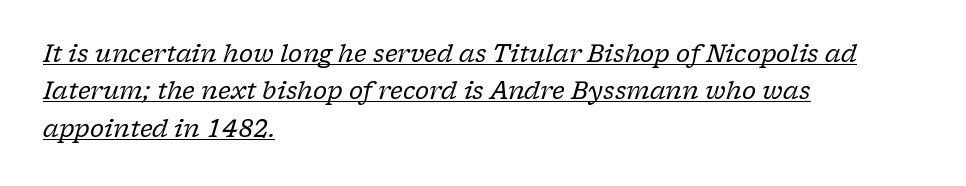
Q: Is the text bold? A: No.
Q: Is the text italic (slanted)? A: Yes, it leans right by about 17 degrees.
Q: Is the text underlined? A: Yes.
Q: How is the paragraph aligned? A: Left-aligned.
Q: Is the spacing between letters normal or unusually wide? A: Normal.
Q: Is the spacing between lines tight, normal or loose? A: Normal.
